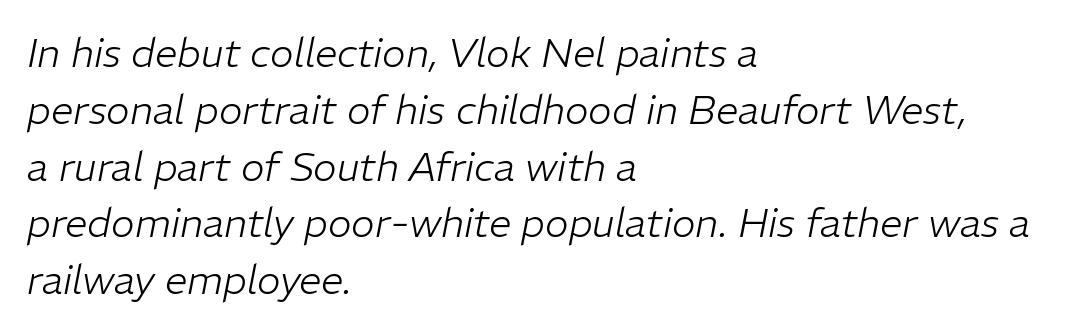
Q: Is the text bold? A: No.
Q: Is the text italic (slanted)? A: Yes, it leans right by about 11 degrees.
Q: Is the text underlined? A: No.
Q: How is the paragraph aligned? A: Left-aligned.
Q: Is the spacing between letters normal or unusually wide? A: Normal.
Q: Is the spacing between lines tight, normal or loose? A: Normal.
Q: Width (condensed, normal, or wide)? A: Normal.
Q: Stroke contrast? A: Low.
Q: x-height? A: Medium.
Q: Monospaced? A: No.
